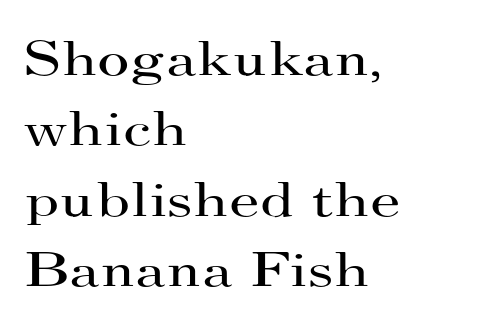
Q: Is the text bold? A: No.
Q: Is the text italic (slanted)? A: No, it is upright.
Q: Is the typeface a serif or a sans-serif typeface? A: Serif.
Q: Is the text underlined? A: No.
Q: How is the paragraph aligned? A: Left-aligned.
Q: Is the spacing between letters normal or unusually wide? A: Normal.
Q: Is the spacing between lines tight, normal or loose? A: Normal.
Q: Width (condensed, normal, or wide)? A: Wide.
Q: Stroke contrast? A: High.
Q: x-height? A: Small.
Q: Monospaced? A: No.
